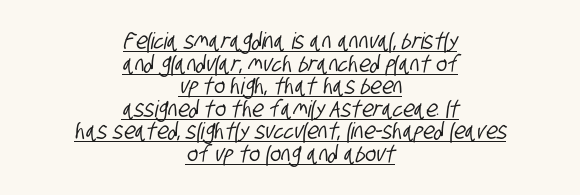
The image shows 23 px text type; set centered, tight line spacing (0.98x), normal letter spacing, underlined.
